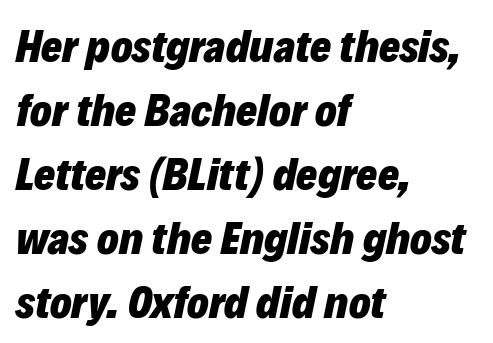
{"italic": "yes", "lean": "right", "slant_degrees": 12, "bold": "yes", "weight": "heavy", "width": "normal", "stroke_contrast": "low", "x_height": "medium", "monospaced": "no", "underline": "no", "align": "left", "line_spacing": "normal", "line_spacing_ratio": 1.42, "letter_spacing": "normal", "letter_spacing_em": 0.0, "glyph_px": 45}
